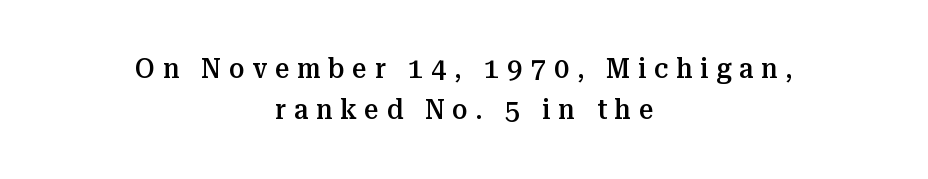
Typesetter's note: demi weight, one step under bold. Do the characters align in a grid? No, the font is proportional. The glyphs in this specimen are seriffed. This rendering widens character spacing well past its baseline value. Does the lettering tilt? It doesn't — this is upright. The gap between lines stays unmarked.
